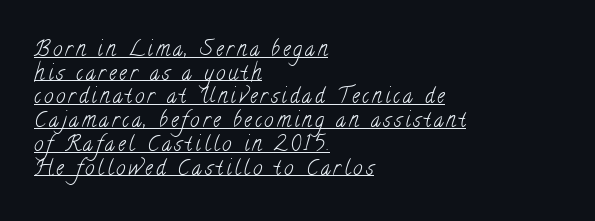
Q: Is the text bold? A: No.
Q: Is the text underlined? A: Yes.
Q: How is the paragraph aligned? A: Left-aligned.
Q: Is the spacing between lines tight, normal or loose? A: Tight.
